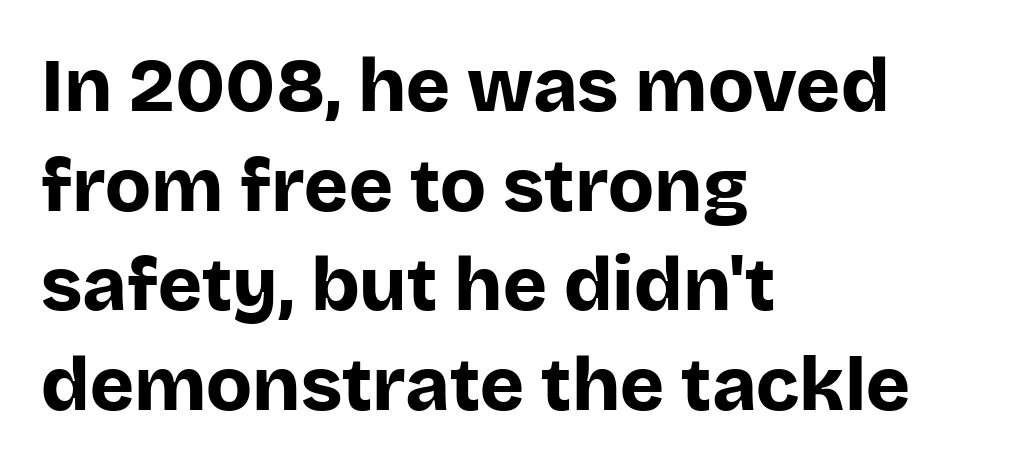
Every row of glyphs begins at an identical x-position on the left. This sample uses plain, unmodified letter spacing. Notice how descenders clear the ascenders below comfortably — that's standard leading. The passage shown is emphatically bold.
